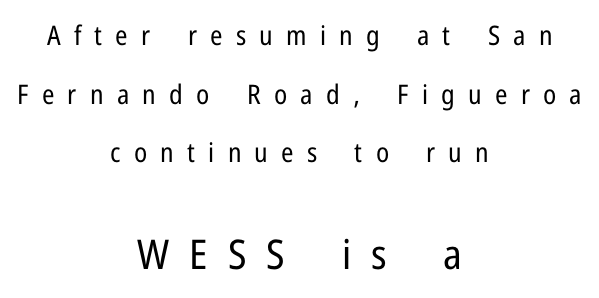
{"serif": "no", "italic": "no", "bold": "no", "weight": "regular", "width": "condensed", "stroke_contrast": "low", "x_height": "medium", "monospaced": "no", "underline": "no", "align": "center", "line_spacing": "loose", "line_spacing_ratio": 2.17, "letter_spacing": "wide", "letter_spacing_em": 0.49, "larger_block": "second", "size_ratio": 1.52, "glyph_px": 41}
